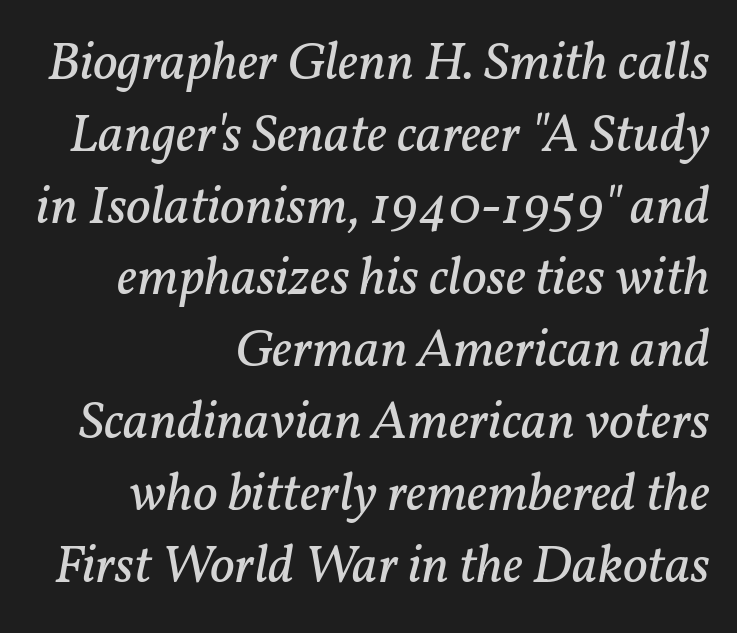
The image shows 54 px regular-weight serif type, italic (leaning right); set right-aligned, normal line spacing (1.33x), normal letter spacing, not underlined; low stroke contrast and a medium x-height.
